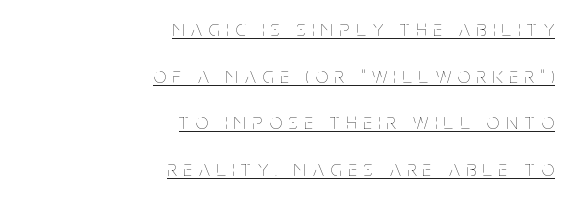
The image shows 22 px text type, upright; set right-aligned, loose line spacing (2.12x), unusually wide letter spacing (+0.31 em), underlined.
